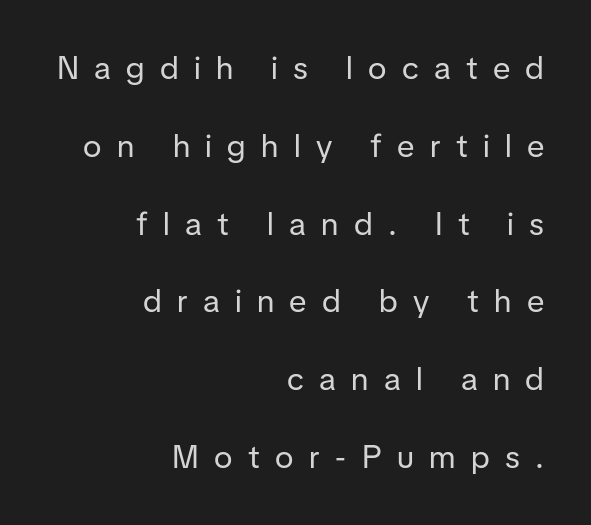
Line ends are locked; line starts wander. Each letter keeps its own natural width here, so spacing adapts to shape. How would I describe the line gaps? Wide and relaxed. A quiet, ordinary-to-light weight characterises the typeface.
